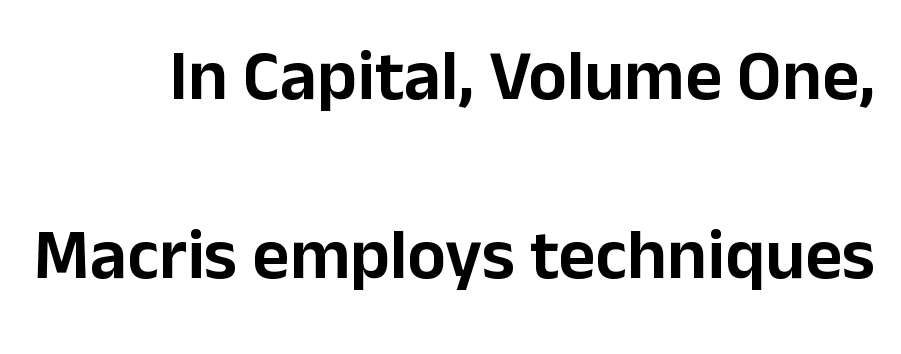
Quick note: underline off. Think of a printed novel: that variable character pitch is what you see here. Unlike italic type, these characters show no tilt at all. The line texture is even and compact thanks to regular tracking. The glyphs in this specimen are sans serif.
